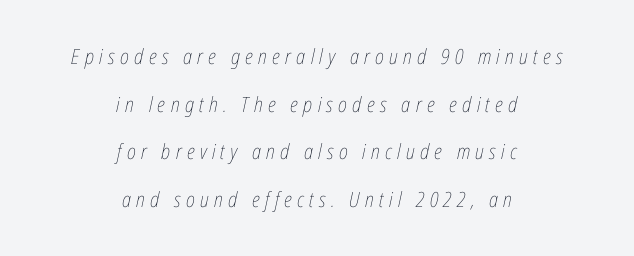
Weight: regular or lighter. Typeset on center — no edge is straight. This sample uses an oblique cut, with every glyph tilted off the vertical. A clean baseline with only descenders dipping below it. Between one letter and the next there's a generous, obvious gap. Baseline-to-baseline distance is far greater than the letter height.
